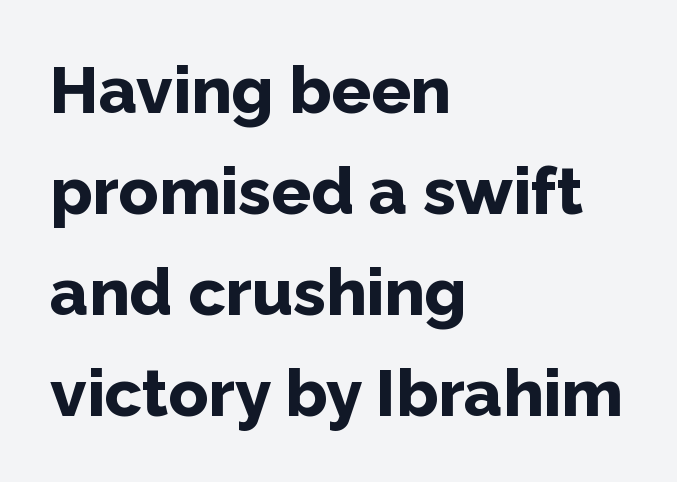
{"serif": "no", "italic": "no", "bold": "yes", "weight": "bold", "width": "normal", "stroke_contrast": "low", "x_height": "medium", "monospaced": "no", "underline": "no", "align": "left", "line_spacing": "normal", "line_spacing_ratio": 1.53, "letter_spacing": "normal", "letter_spacing_em": 0.0, "glyph_px": 66}
